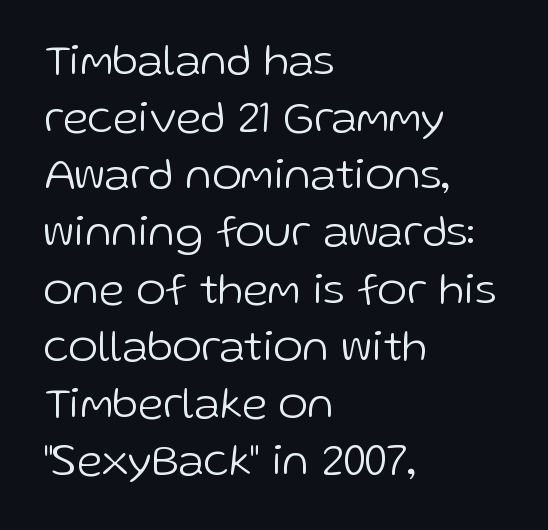
Spacing verdict: proportional, widths tailored to each character. Quick note: not italic, upright. No heavy texture on the line: the type isn't bold. Typeset ragged right — the left edge is the straight one. The tracking reads as untouched default to a designer's eye.
